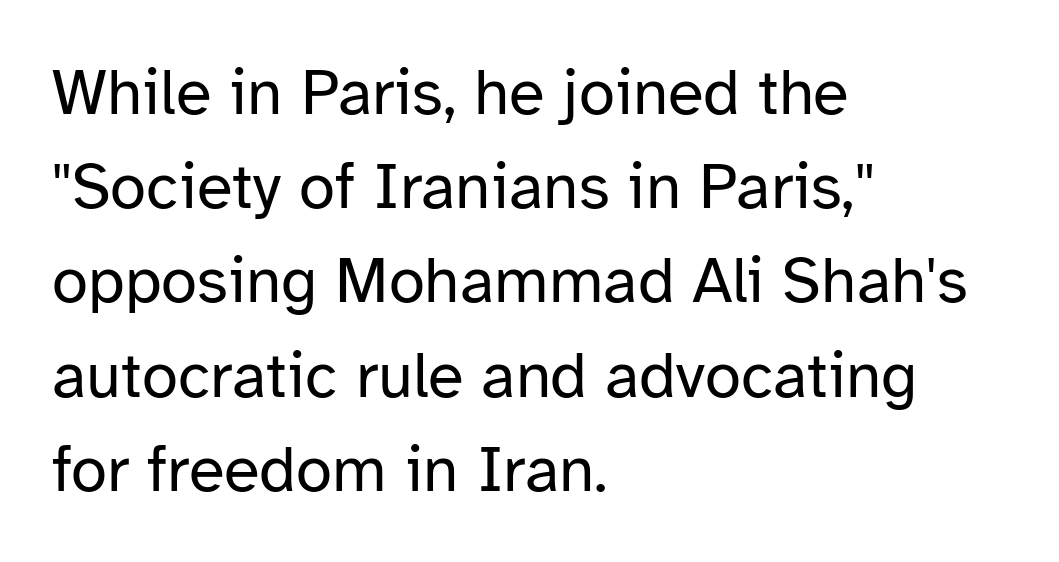
{"serif": "no", "italic": "no", "bold": "no", "weight": "regular", "width": "normal", "stroke_contrast": "low", "x_height": "medium", "monospaced": "no", "underline": "no", "align": "left", "line_spacing": "normal", "line_spacing_ratio": 1.45, "letter_spacing": "normal", "letter_spacing_em": 0.0, "glyph_px": 65}
